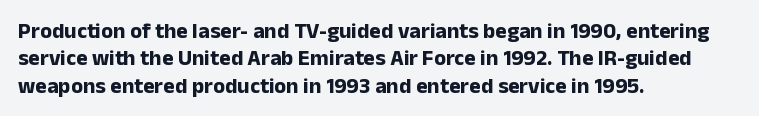
Only glyphs here, with clear space below each row. The type sits square on the baseline with zero lean. Short note: letters normally spaced. Summary of vertical rhythm: regular, with standard interline spacing. Thick stems and heavy bowls — unmistakably bold. Short and long lines alike share a common starting point at left.
